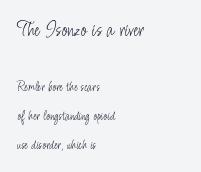
The image shows 22 px text type; set left-aligned, loose line spacing (2.04x), normal letter spacing, not underlined; the first (top) block is 1.57x larger.
